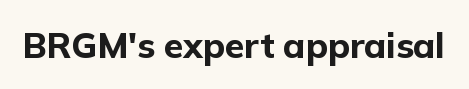
Tall strokes in this sample are plumb rather than angled. Varying glyph widths throughout — classic text-font behaviour. Default kerning and tracking; the words read as compact shapes. Its strokes are broad and dark, the hallmark of bold type. Quick note: underline off.
